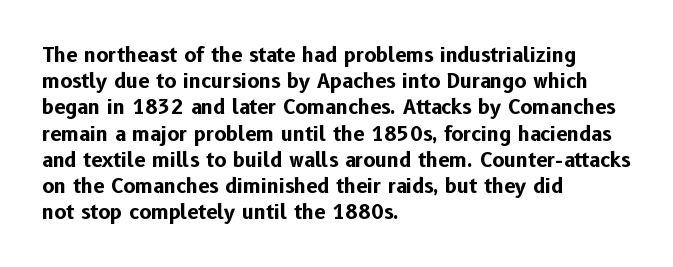
{"italic": "no", "bold": "yes", "underline": "no", "align": "left", "line_spacing": "normal", "line_spacing_ratio": 1.31, "letter_spacing": "normal", "letter_spacing_em": 0.0, "glyph_px": 20}
